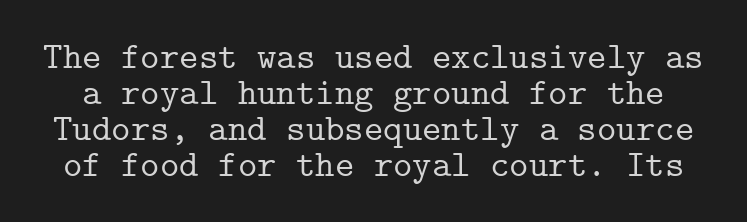
The image shows 37 px serif type, upright, monospaced; set tight line spacing (0.97x), normal letter spacing, not underlined; low stroke contrast and a medium x-height.
